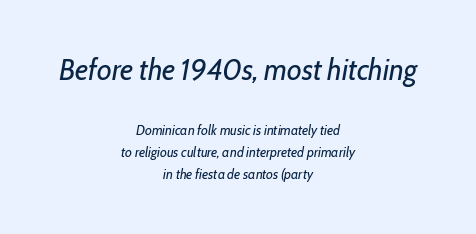
The image shows 30 px regular-weight, condensed type, italic (leaning right); set centered, normal line spacing (1.55x), normal letter spacing, not underlined; the first (top) block is 2.14x larger; low stroke contrast and a medium x-height.
